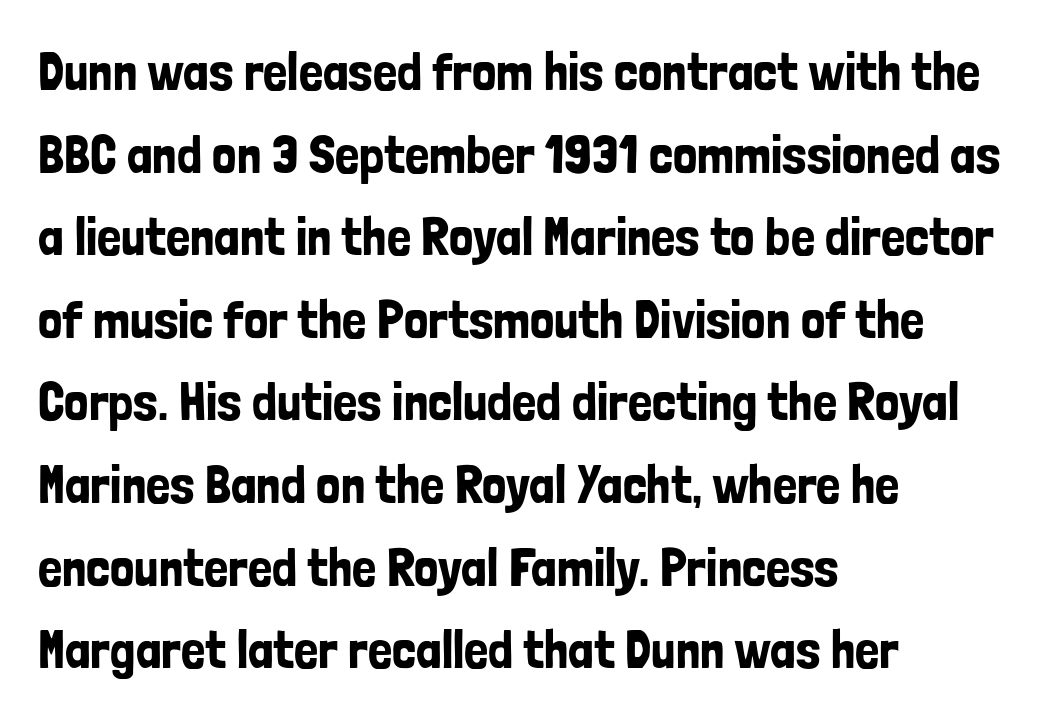
The image shows 54 px condensed sans-serif type, upright; set left-aligned, normal line spacing (1.53x), normal letter spacing, not underlined; low stroke contrast and a medium x-height.
